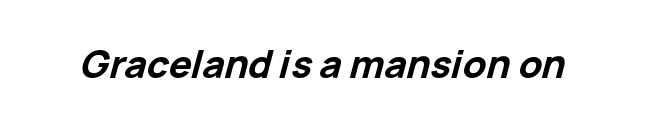
Q: Is the text bold? A: Yes.
Q: Is the text italic (slanted)? A: Yes, it leans right by about 15 degrees.
Q: Is the text underlined? A: No.
Q: Is the spacing between letters normal or unusually wide? A: Normal.
Q: Width (condensed, normal, or wide)? A: Normal.
Q: Stroke contrast? A: Low.
Q: x-height? A: Medium.
Q: Monospaced? A: No.
